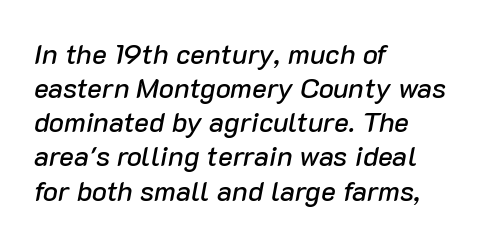
{"italic": "yes", "lean": "right", "slant_degrees": 10, "width": "normal", "stroke_contrast": "low", "x_height": "medium", "monospaced": "no", "underline": "no", "align": "left", "line_spacing_ratio": 1.22, "letter_spacing": "normal", "letter_spacing_em": 0.0, "glyph_px": 28}
